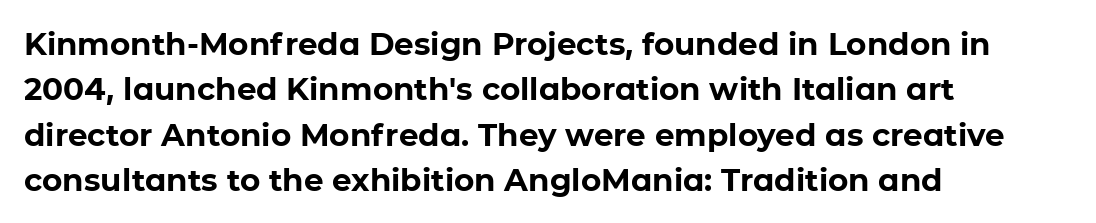
The image shows 31 px bold sans-serif type, upright; set left-aligned, normal line spacing (1.46x), normal letter spacing, not underlined; low stroke contrast and a medium x-height.
